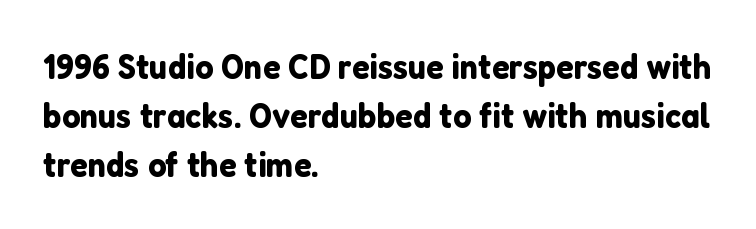
Q: Is the text italic (slanted)? A: No, it is upright.
Q: Is the typeface a serif or a sans-serif typeface? A: Sans-serif.
Q: Is the text underlined? A: No.
Q: How is the paragraph aligned? A: Left-aligned.
Q: Is the spacing between letters normal or unusually wide? A: Normal.
Q: Is the spacing between lines tight, normal or loose? A: Normal.
Q: Width (condensed, normal, or wide)? A: Normal.
Q: Stroke contrast? A: Low.
Q: x-height? A: Medium.
Q: Monospaced? A: No.
